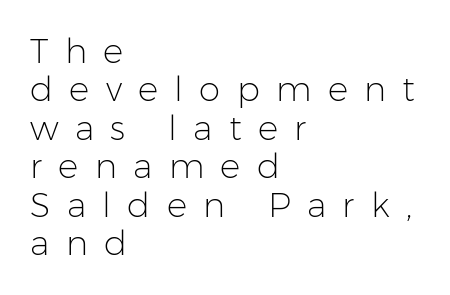
{"serif": "no", "italic": "no", "bold": "no", "weight": "light", "width": "normal", "stroke_contrast": "low", "x_height": "medium", "monospaced": "no", "underline": "no", "align": "left", "line_spacing": "tight", "line_spacing_ratio": 1.13, "letter_spacing": "wide", "letter_spacing_em": 0.48, "glyph_px": 34}
